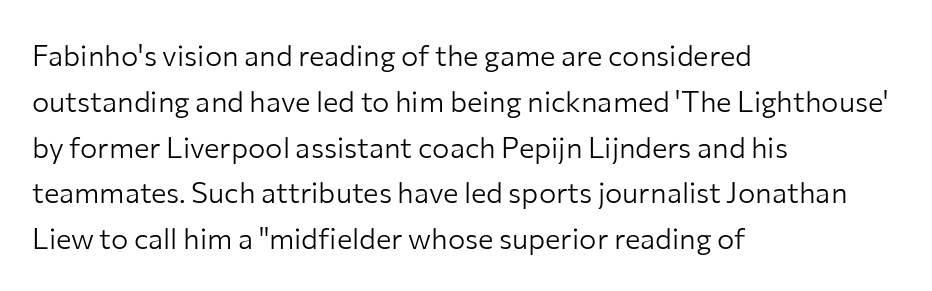
A typesetter would call this proportional, since set widths differ per character. This sample keeps an unexceptional amount of space between lines. The face used here is rendered with its standard letterfit. Where is the straight margin? On the left. The typeface chosen for these lines omits serifs. Unbolded letterforms with no extra heft.
